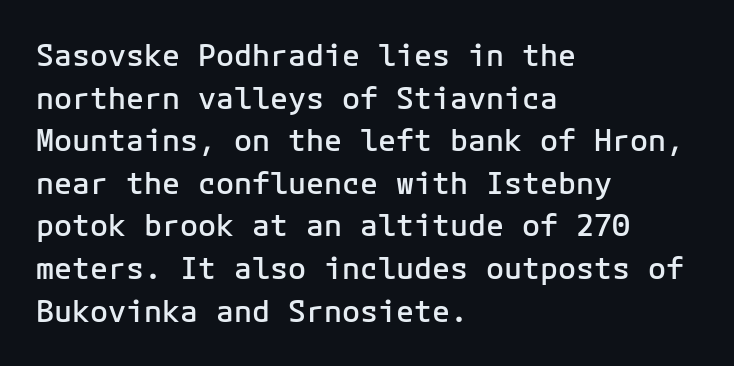
Font category for this specimen: sans-serif. Does the lettering tilt? It doesn't — this is upright. Weight check: semibold — heavier than regular, not quite bold. This block has exactly the height ordinary leading produces. The letterforms sit shoulder to shoulder at normal distance. A clean baseline with only descenders dipping below it.
